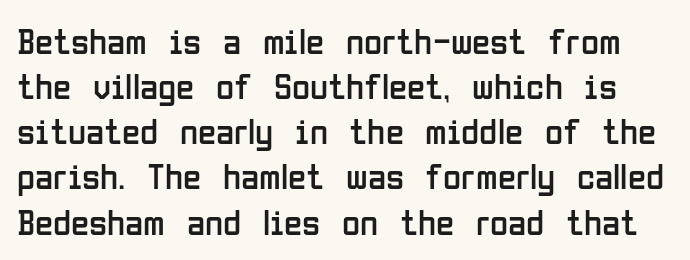
Q: Is the text bold? A: No.
Q: Is the text italic (slanted)? A: No, it is upright.
Q: Is the typeface a serif or a sans-serif typeface? A: Sans-serif.
Q: Is the text underlined? A: No.
Q: Is the spacing between letters normal or unusually wide? A: Normal.
Q: Width (condensed, normal, or wide)? A: Condensed.
Q: Stroke contrast? A: Low.
Q: x-height? A: Medium.
Q: Monospaced? A: No.
